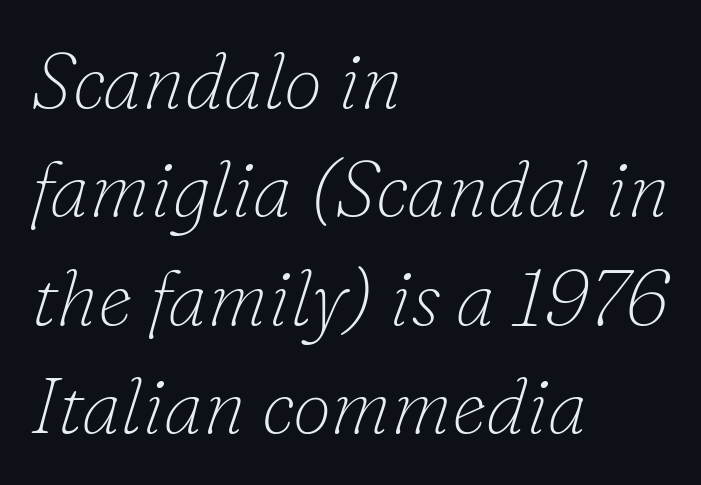
The image shows 78 px thin serif type, italic (leaning right); set left-aligned, normal line spacing (1.39x), normal letter spacing, not underlined; low stroke contrast and a small x-height.
